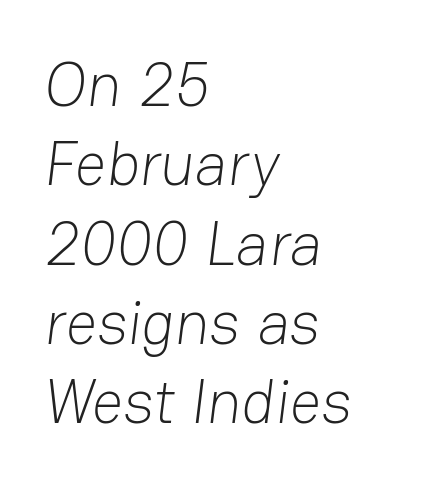
{"serif": "no", "bold": "no", "weight": "light", "width": "normal", "stroke_contrast": "low", "x_height": "medium", "monospaced": "no", "underline": "no", "align": "left", "line_spacing": "normal", "line_spacing_ratio": 1.28, "letter_spacing": "normal", "letter_spacing_em": 0.0, "glyph_px": 62}
